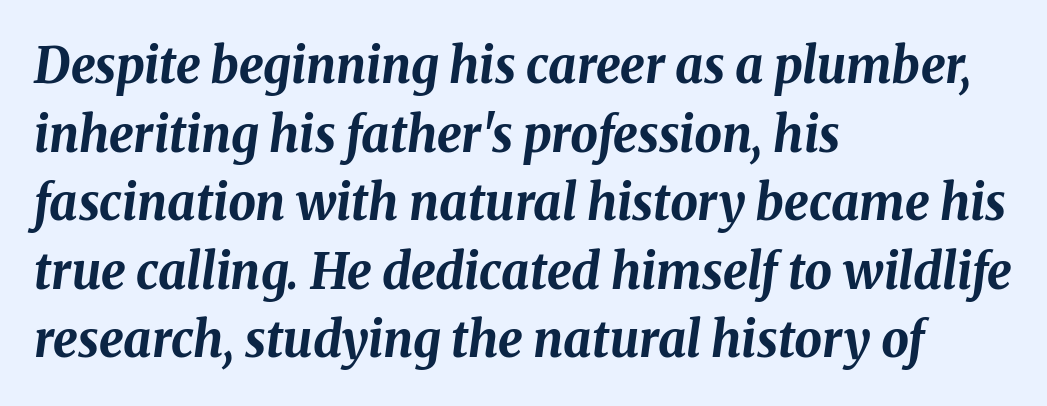
Q: Is the text bold? A: Yes.
Q: Is the text italic (slanted)? A: Yes, it leans right by about 8 degrees.
Q: Is the text underlined? A: No.
Q: How is the paragraph aligned? A: Left-aligned.
Q: Is the spacing between letters normal or unusually wide? A: Normal.
Q: Is the spacing between lines tight, normal or loose? A: Normal.
Q: Width (condensed, normal, or wide)? A: Normal.
Q: Stroke contrast? A: Medium.
Q: x-height? A: Medium.
Q: Monospaced? A: No.
